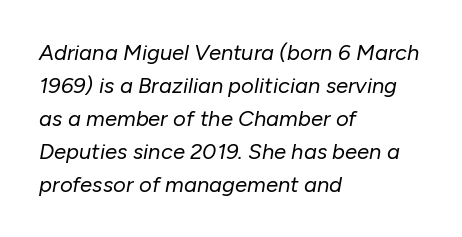
Notice how the stems are inclined rather than vertical — that's the hallmark of italics. Does the leading feel generous? No, just average. Every row of glyphs begins at an identical x-position on the left. Ink coverage per letter is moderate at most. Compared with typical body copy, the letter spacing here is the same.
